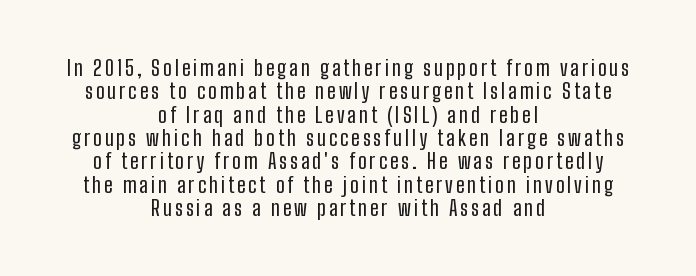
Q: Is the text italic (slanted)? A: No, it is upright.
Q: Is the text underlined? A: No.
Q: How is the paragraph aligned? A: Centered.
Q: Is the spacing between lines tight, normal or loose? A: Tight.
